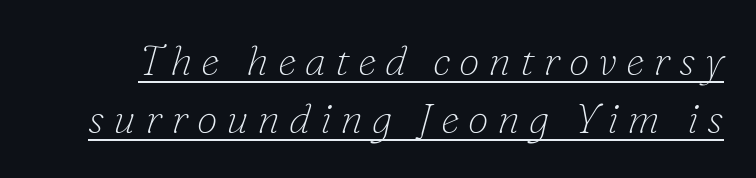
Q: Is the text bold? A: No.
Q: Is the text italic (slanted)? A: Yes, it leans right by about 16 degrees.
Q: Is the typeface a serif or a sans-serif typeface? A: Serif.
Q: Is the text underlined? A: Yes.
Q: Is the spacing between letters normal or unusually wide? A: Unusually wide.
Q: Is the spacing between lines tight, normal or loose? A: Normal.
Q: Width (condensed, normal, or wide)? A: Normal.
Q: Stroke contrast? A: Low.
Q: x-height? A: Small.
Q: Monospaced? A: No.
